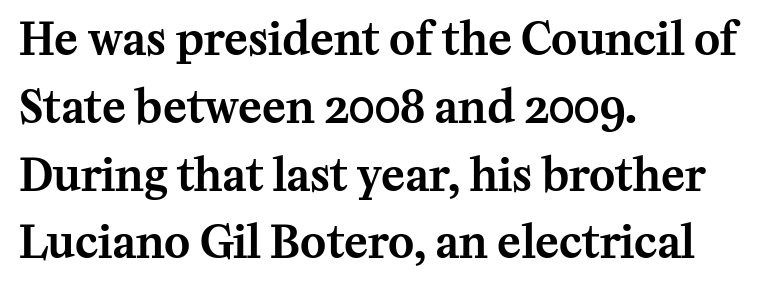
The image shows 44 px serif type, upright; set left-aligned, normal line spacing (1.54x), normal letter spacing, not underlined; medium stroke contrast and a medium x-height.
